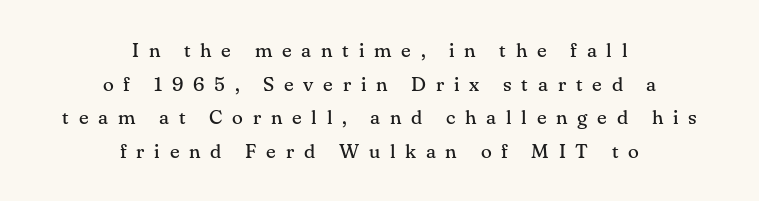
Q: Is the text bold? A: No.
Q: Is the text italic (slanted)? A: No, it is upright.
Q: Is the text underlined? A: No.
Q: How is the paragraph aligned? A: Centered.
Q: Is the spacing between letters normal or unusually wide? A: Unusually wide.
Q: Is the spacing between lines tight, normal or loose? A: Normal.
